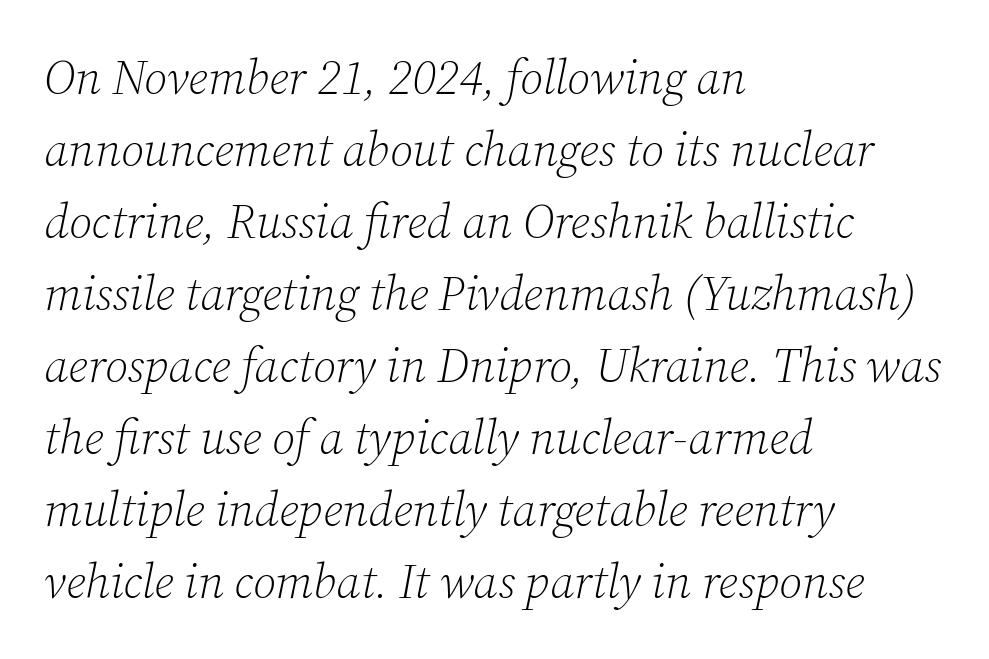
Q: Is the text bold? A: No.
Q: Is the text italic (slanted)? A: Yes, it leans right by about 12 degrees.
Q: Is the typeface a serif or a sans-serif typeface? A: Serif.
Q: Is the text underlined? A: No.
Q: How is the paragraph aligned? A: Left-aligned.
Q: Is the spacing between letters normal or unusually wide? A: Normal.
Q: Is the spacing between lines tight, normal or loose? A: Normal.
Q: Width (condensed, normal, or wide)? A: Normal.
Q: Stroke contrast? A: Low.
Q: x-height? A: Medium.
Q: Monospaced? A: No.
